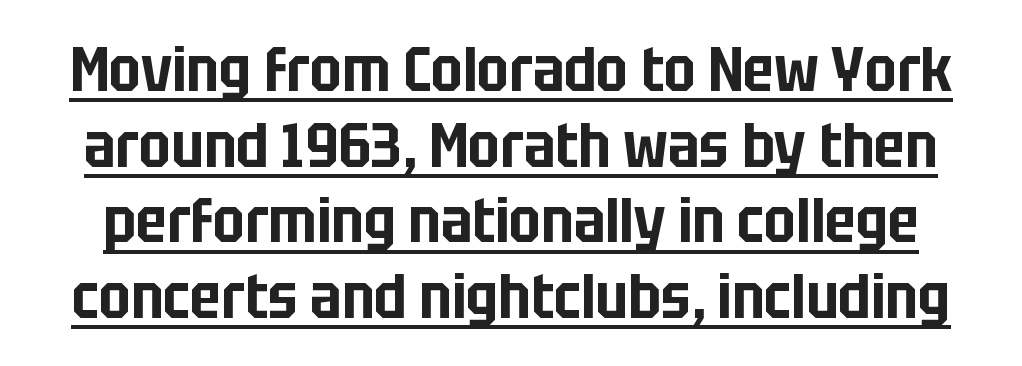
The image shows 62 px condensed sans-serif type, upright; set line spacing 1.22x, normal letter spacing, underlined; low stroke contrast and a large x-height.
